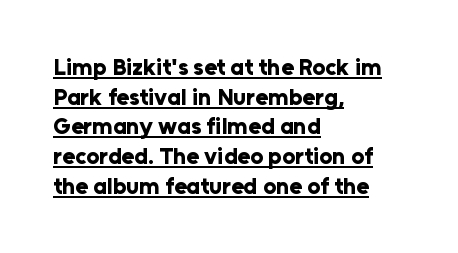
The compositor pushed each line to the left boundary. The glyphs have the mass of a bold cut. Every character sits straight up, as roman type does. Horizontal bands of white between lines are of average thickness. The specimen includes a rule beneath the text block's lines. How are the letters spaced? Ordinarily, with no added tracking.
